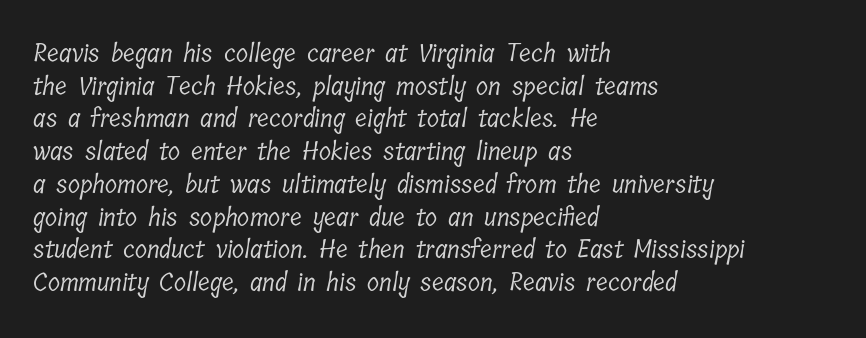
Q: Is the text bold? A: No.
Q: Is the text underlined? A: No.
Q: How is the paragraph aligned? A: Left-aligned.
Q: Is the spacing between letters normal or unusually wide? A: Normal.
Q: Is the spacing between lines tight, normal or loose? A: Normal.
